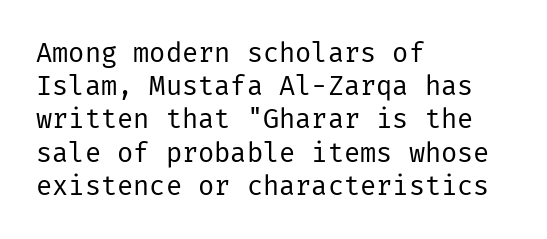
The zone under the glyphs is completely vacant. The passage is arranged the way most books set body copy — flush left. The type sits square on the baseline with zero lean. Weight: in the light-to-regular range. In terms of letterspacing, this is plain default setting.
